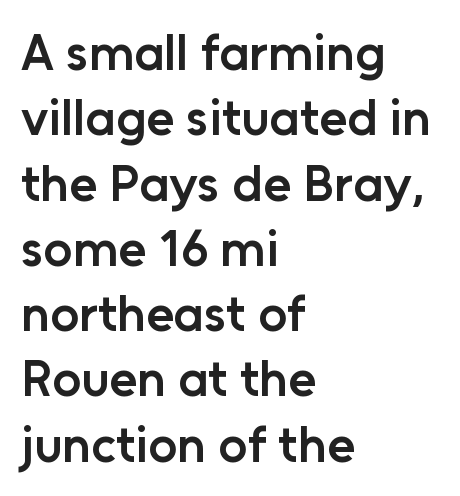
{"serif": "no", "italic": "no", "bold": "semi", "weight": "semibold", "width": "normal", "stroke_contrast": "low", "x_height": "medium", "monospaced": "no", "underline": "no", "align": "left", "line_spacing": "normal", "line_spacing_ratio": 1.28, "letter_spacing": "normal", "letter_spacing_em": 0.0, "glyph_px": 51}
